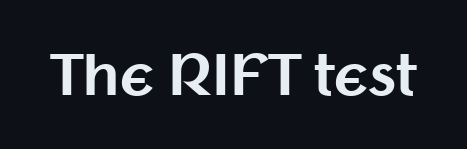
{"serif": "no", "italic": "no", "bold": "yes", "weight": "bold", "width": "normal", "stroke_contrast": "medium", "x_height": "medium", "monospaced": "no", "underline": "no", "letter_spacing": "normal", "letter_spacing_em": 0.0, "glyph_px": 55}
